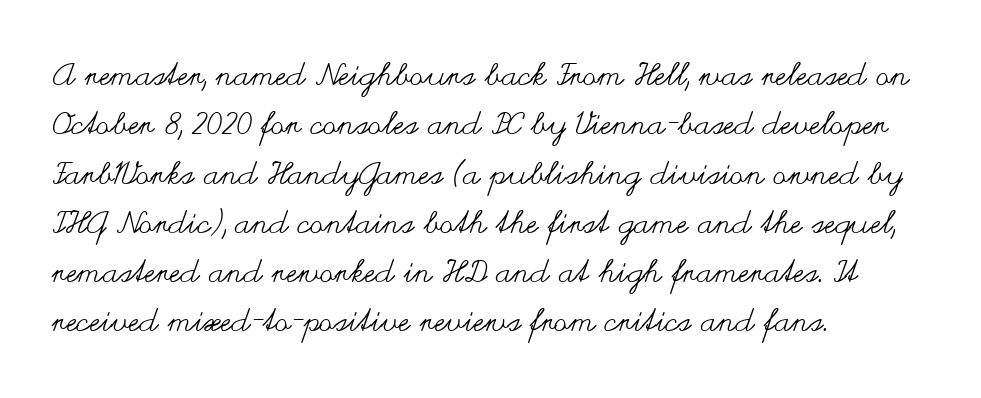
{"bold": "no", "weight": "regular", "width": "wide", "stroke_contrast": "medium", "x_height": "small", "monospaced": "no", "underline": "no", "align": "left", "line_spacing": "normal", "line_spacing_ratio": 1.59, "letter_spacing": "normal", "letter_spacing_em": 0.0, "glyph_px": 31}
